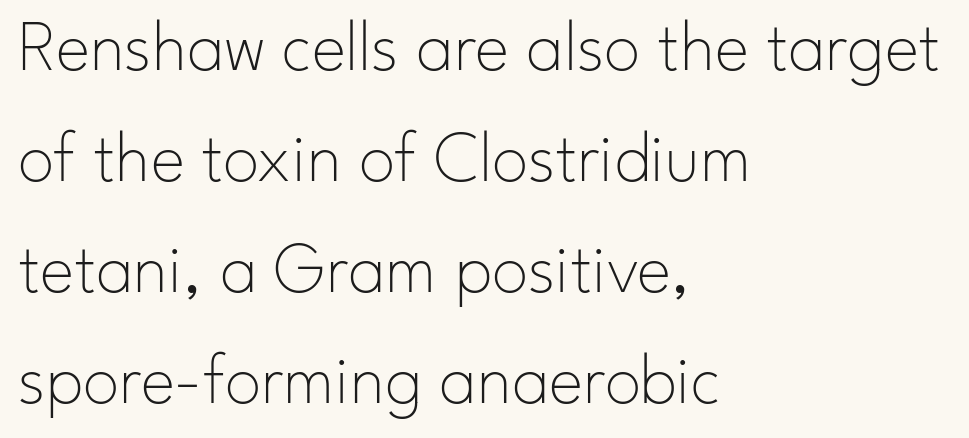
The image shows 73 px thin sans-serif type, upright; set left-aligned, normal line spacing (1.52x), normal letter spacing, not underlined; low stroke contrast and a small x-height.
